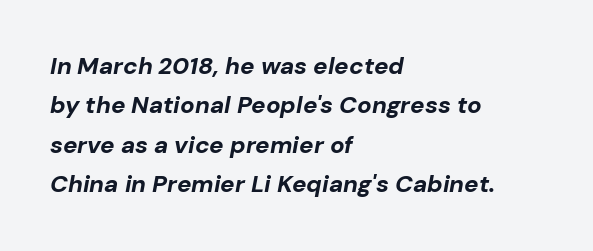
{"italic": "yes", "lean": "right", "slant_degrees": 10, "bold": "yes", "underline": "no", "align": "left", "line_spacing": "normal", "line_spacing_ratio": 1.64, "letter_spacing": "normal", "letter_spacing_em": 0.0, "glyph_px": 24}
